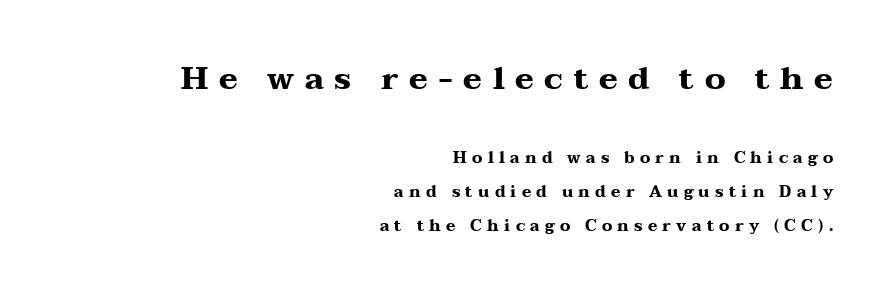
The image shows 32 px heavy, wide serif type, upright; set right-aligned, loose line spacing (2.11x), unusually wide letter spacing (+0.33 em), not underlined; the first (top) block is 2.0x larger; medium stroke contrast and a medium x-height.
